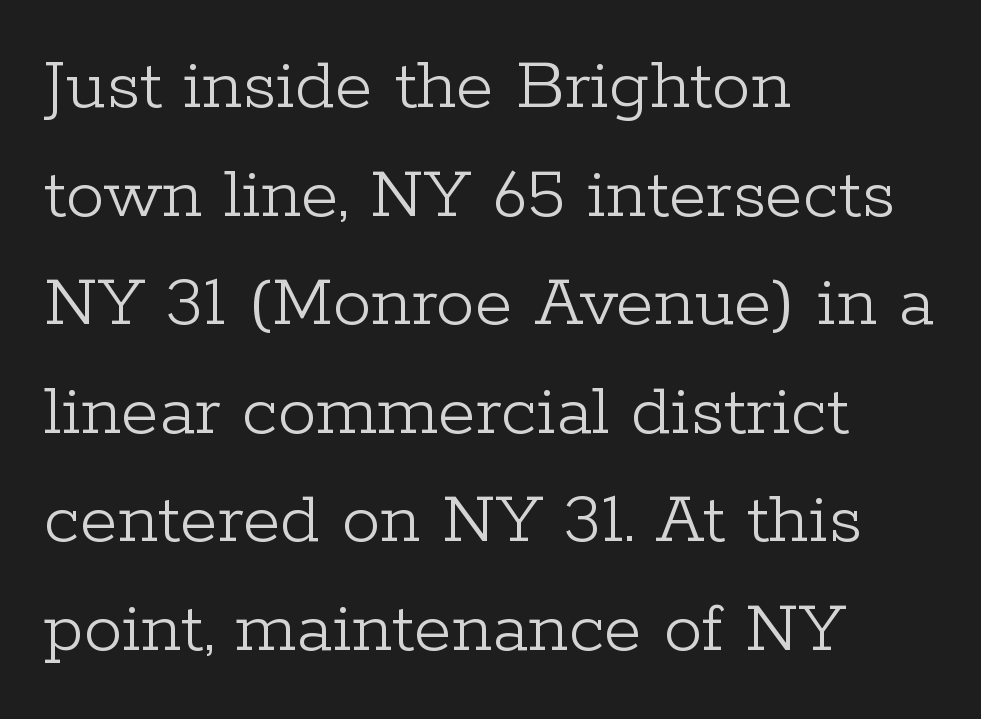
{"serif": "yes", "italic": "no", "bold": "no", "weight": "light", "width": "normal", "stroke_contrast": "low", "x_height": "medium", "monospaced": "no", "underline": "no", "align": "left", "line_spacing": "normal", "line_spacing_ratio": 1.41, "letter_spacing": "normal", "letter_spacing_em": 0.0, "glyph_px": 77}
